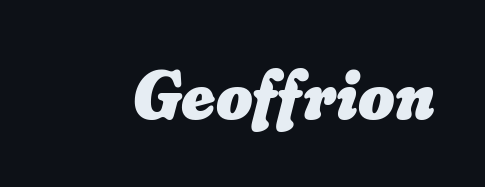
Q: Is the text bold? A: Yes.
Q: Is the text italic (slanted)? A: Yes, it leans right by about 16 degrees.
Q: Is the text underlined? A: No.
Q: Is the spacing between letters normal or unusually wide? A: Normal.
Q: Width (condensed, normal, or wide)? A: Normal.
Q: Stroke contrast? A: Low.
Q: x-height? A: Small.
Q: Monospaced? A: No.
